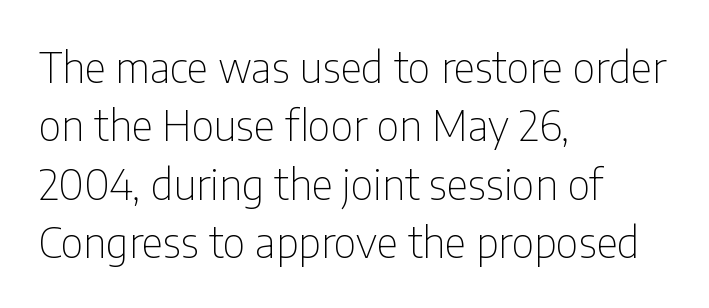
The image shows 42 px thin, condensed sans-serif type, upright; set left-aligned, normal line spacing (1.39x), normal letter spacing, not underlined; low stroke contrast and a medium x-height.
